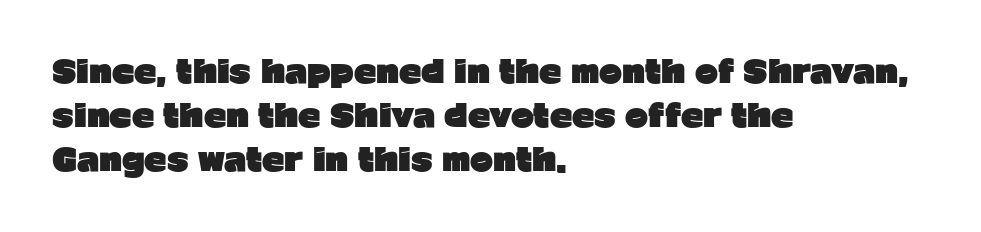
The image shows 31 px heavy sans-serif type, upright; set left-aligned, normal line spacing (1.42x), normal letter spacing, not underlined; low stroke contrast and a medium x-height.
